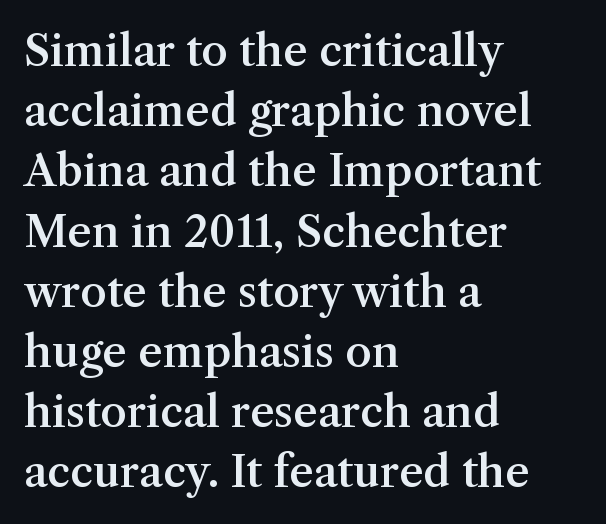
The text was rendered using a seriffed face with decorative stroke endings. The letters advance in unequal steps, a hallmark of proportional type. Notice how the passage keeps a crisp vertical edge on the left only. What stands out about the letter spacing? Nothing — it is the standard amount. A typesetter would call this leading conventional body-copy spacing. Descenders hang freely into open space.
